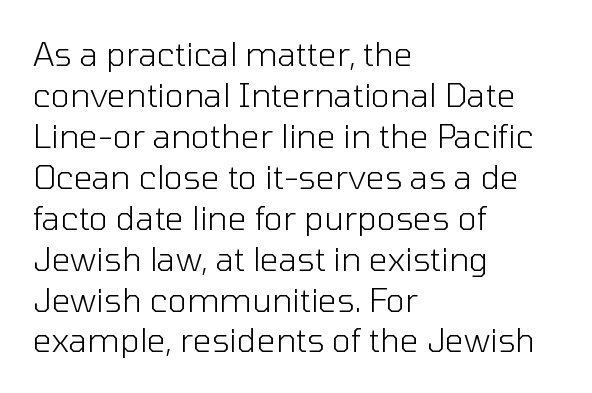
{"serif": "no", "italic": "no", "bold": "no", "weight": "light", "width": "normal", "stroke_contrast": "low", "x_height": "medium", "monospaced": "no", "underline": "no", "align": "left", "line_spacing_ratio": 1.24, "letter_spacing": "normal", "letter_spacing_em": 0.0, "glyph_px": 33}
